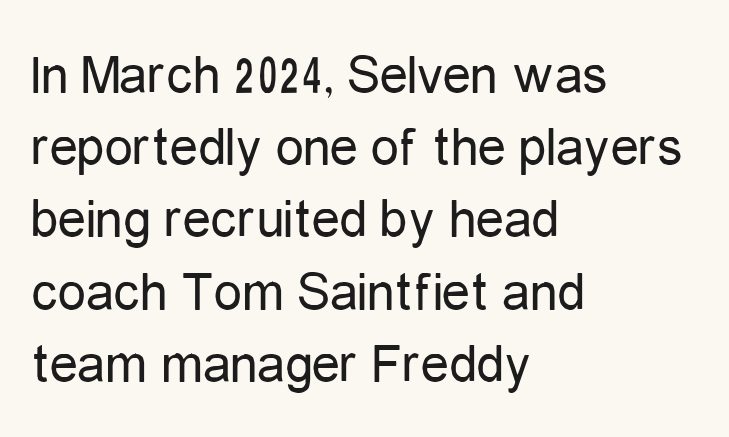
The image shows 56 px regular-weight, condensed sans-serif type, upright; set left-aligned, normal line spacing (1.29x), normal letter spacing, not underlined; low stroke contrast and a medium x-height.
